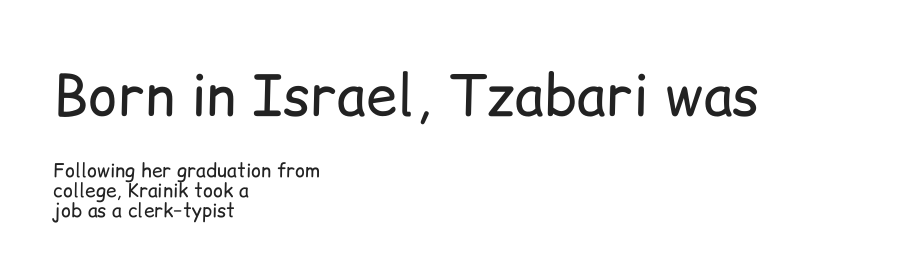
{"serif": "no", "italic": "no", "bold": "no", "weight": "regular", "width": "normal", "stroke_contrast": "low", "x_height": "medium", "monospaced": "no", "underline": "no", "align": "left", "line_spacing": "tight", "line_spacing_ratio": 1.04, "letter_spacing": "normal", "letter_spacing_em": 0.0, "larger_block": "first", "size_ratio": 2.95, "glyph_px": 56}
